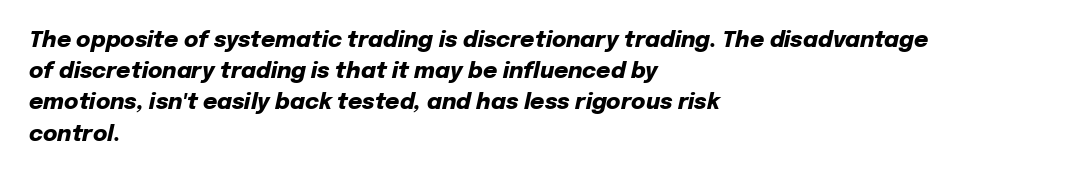
Just letters on the line, the space beneath them empty. Where is the straight margin? On the left. Heavy-handed strokes throughout: this text is bold. These lines were composed using italics. Caption: standard tracking, unaltered. Horizontal bands of white between lines are of average thickness.
